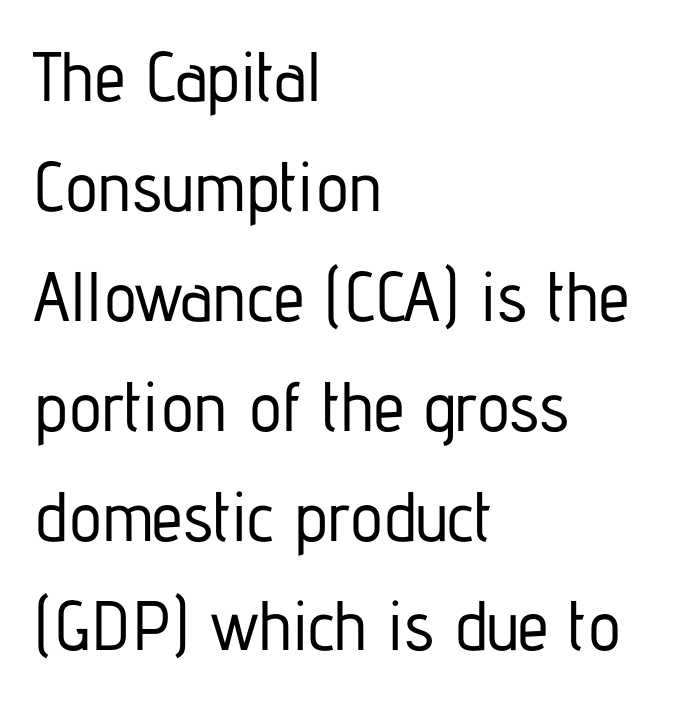
The image shows 70 px condensed sans-serif type, upright; set left-aligned, normal line spacing (1.57x), normal letter spacing, not underlined; low stroke contrast and a medium x-height.
